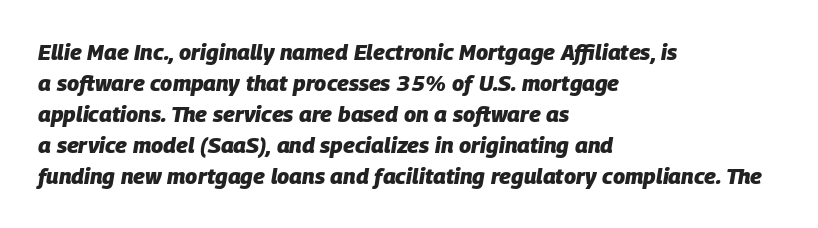
Letter spacing: default. This rendering features lettering with no underline. The whole block is typeset with a tilt. Students, observe: this is what conventionally led text looks like.
